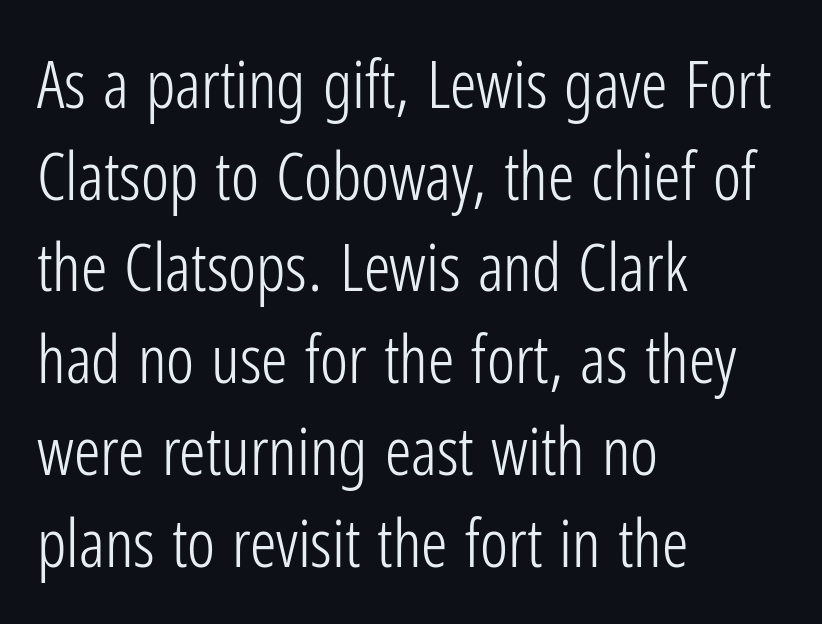
Q: Is the text bold? A: No.
Q: Is the text italic (slanted)? A: No, it is upright.
Q: Is the typeface a serif or a sans-serif typeface? A: Sans-serif.
Q: Is the text underlined? A: No.
Q: How is the paragraph aligned? A: Left-aligned.
Q: Is the spacing between letters normal or unusually wide? A: Normal.
Q: Is the spacing between lines tight, normal or loose? A: Normal.
Q: Width (condensed, normal, or wide)? A: Condensed.
Q: Stroke contrast? A: Low.
Q: x-height? A: Medium.
Q: Monospaced? A: No.
